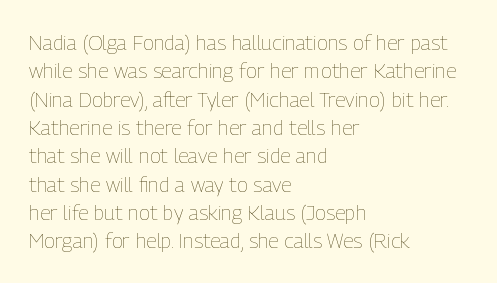
The image shows 21 px text type, upright; set left-aligned, normal line spacing (1.35x), normal letter spacing, not underlined.
